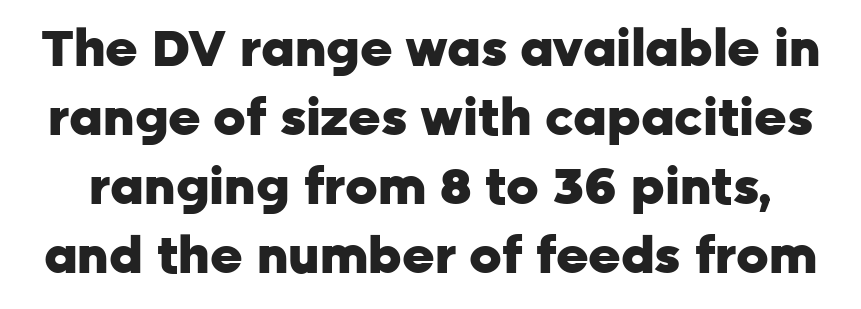
The image shows 50 px heavy sans-serif type, upright; set normal line spacing (1.38x), normal letter spacing, not underlined; low stroke contrast and a medium x-height.
